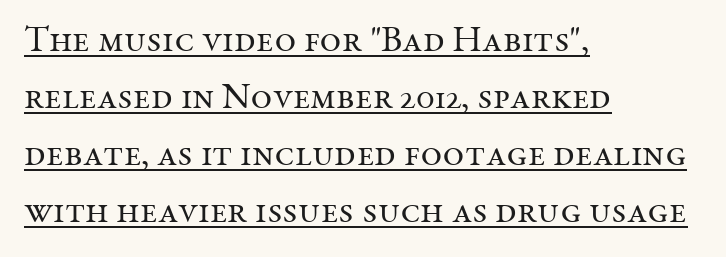
The line texture is even and compact thanks to regular tracking. Varying glyph widths throughout — classic text-font behaviour. Has an underline been added? It has. The specimen reads as upright at a glance.
